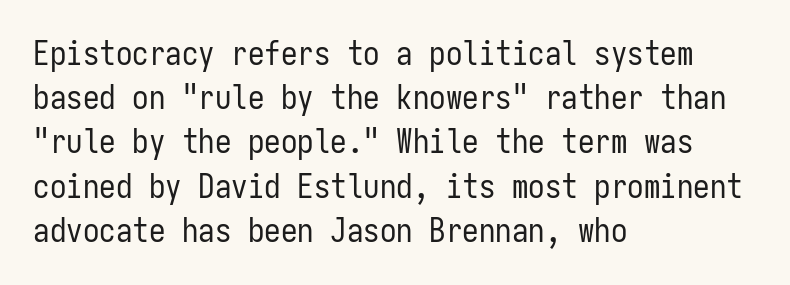
The image shows 33 px regular-weight, condensed sans-serif type, upright, monospaced; set left-aligned, normal line spacing (1.34x), normal letter spacing, not underlined; low stroke contrast and a medium x-height.
